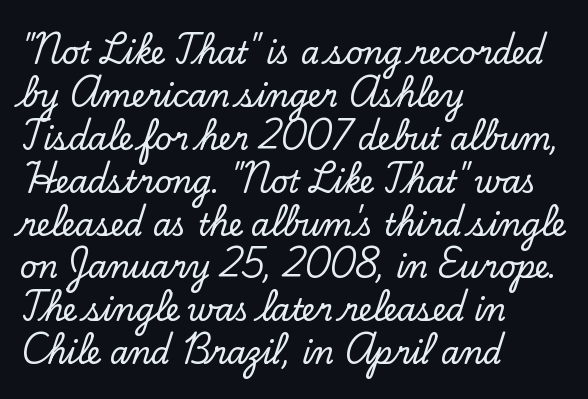
The image shows 30 px serif type; set left-aligned, normal line spacing (1.43x), normal letter spacing, not underlined; low stroke contrast and a small x-height.
